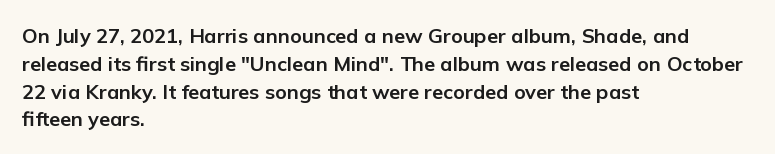
Q: Is the text bold? A: Yes.
Q: Is the text italic (slanted)? A: No, it is upright.
Q: Is the text underlined? A: No.
Q: How is the paragraph aligned? A: Left-aligned.
Q: Is the spacing between letters normal or unusually wide? A: Normal.
Q: Is the spacing between lines tight, normal or loose? A: Normal.
